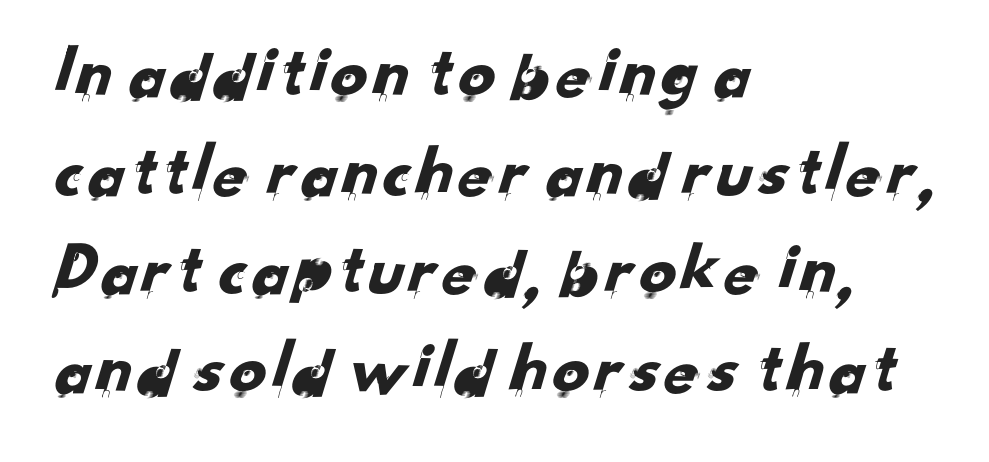
{"serif": "no", "width": "normal", "stroke_contrast": "low", "x_height": "small", "monospaced": "no", "underline": "no", "align": "left", "line_spacing": "normal", "line_spacing_ratio": 1.35, "letter_spacing": "normal", "letter_spacing_em": 0.0, "glyph_px": 73}
